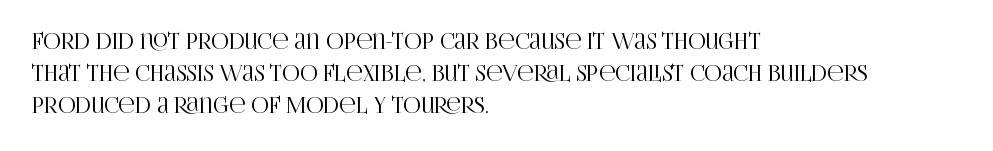
Q: Is the text italic (slanted)? A: No, it is upright.
Q: Is the text underlined? A: No.
Q: How is the paragraph aligned? A: Left-aligned.
Q: Is the spacing between letters normal or unusually wide? A: Normal.
Q: Is the spacing between lines tight, normal or loose? A: Normal.
